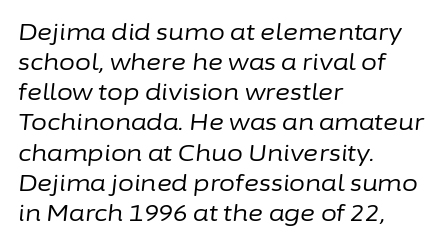
The image shows 23 px text type, italic (leaning right); set left-aligned, normal line spacing (1.31x), normal letter spacing, not underlined.
